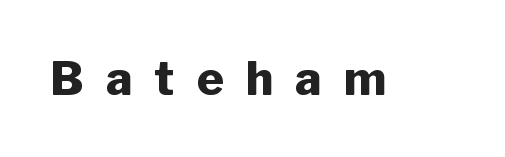
No italicization has been applied; the sample stays upright. There is plenty of visible air inserted between adjacent glyphs. Only glyphs here, with clear space below each row. The passage shown is typed in a proportional face where columns would drift. Typographically, this falls in the sans-serif category. The typesetting leans heavy: a genuine bold.
